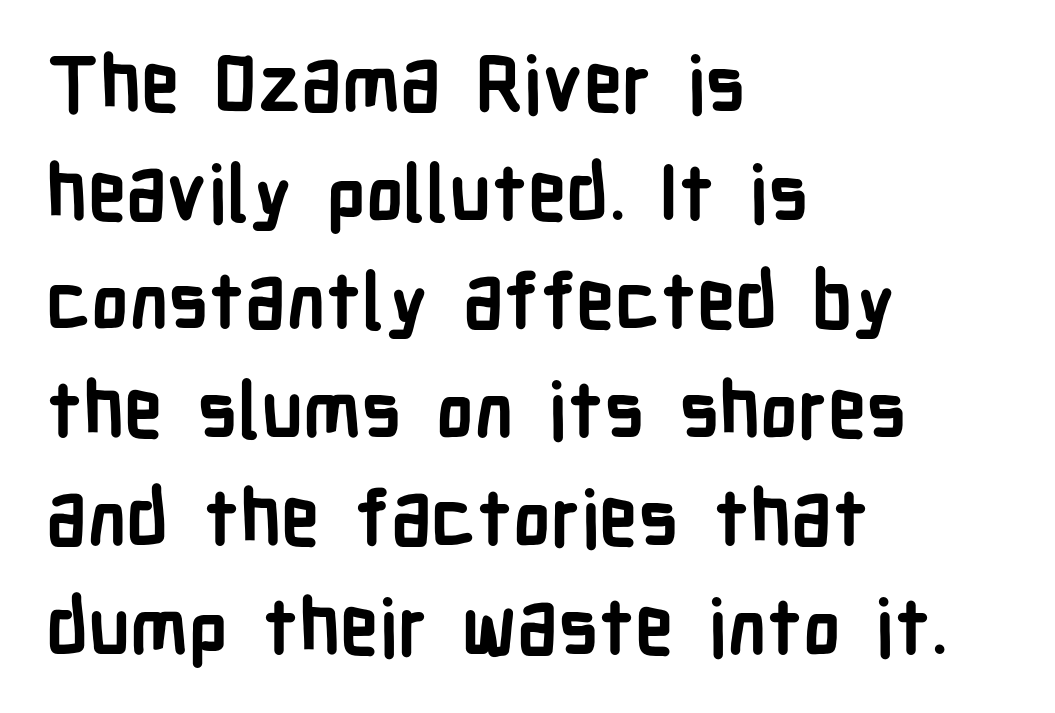
Q: Is the text bold? A: Yes.
Q: Is the text italic (slanted)? A: No, it is upright.
Q: Is the typeface a serif or a sans-serif typeface? A: Sans-serif.
Q: Is the text underlined? A: No.
Q: How is the paragraph aligned? A: Left-aligned.
Q: Is the spacing between letters normal or unusually wide? A: Normal.
Q: Is the spacing between lines tight, normal or loose? A: Normal.
Q: Width (condensed, normal, or wide)? A: Condensed.
Q: Stroke contrast? A: Low.
Q: x-height? A: Medium.
Q: Monospaced? A: No.
